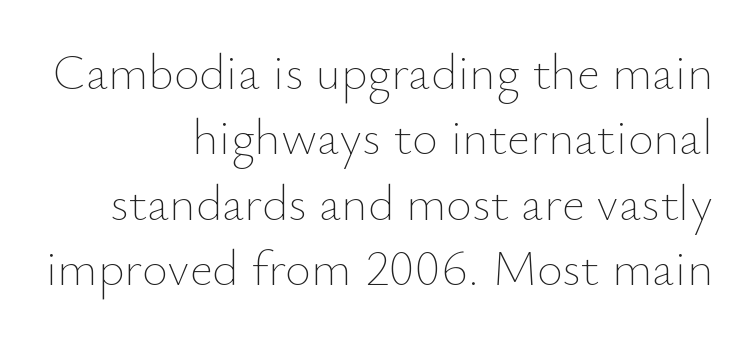
Bare-footed words on every line. Varying glyph widths throughout — classic text-font behaviour. Is the stroke heavy? The answer is a plain regular-or-lighter. Tall strokes in this sample are plumb rather than angled. Short and long lines alike share a common ending point at right. Here the glyphs are tracked normally, forming tight word shapes.
